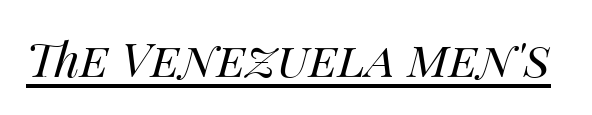
The image shows 47 px regular-weight type, italic (leaning right); set normal letter spacing, underlined; medium stroke contrast and a large x-height.
